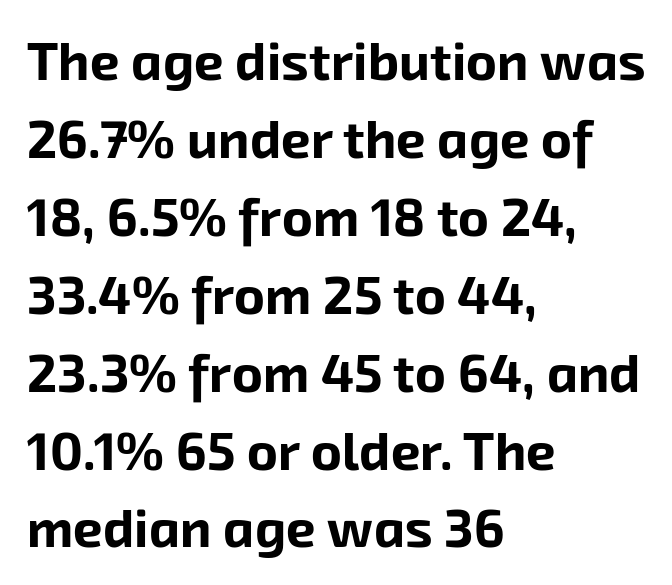
The image shows 53 px bold sans-serif type; set left-aligned, normal line spacing (1.47x), normal letter spacing, not underlined; low stroke contrast and a medium x-height.
